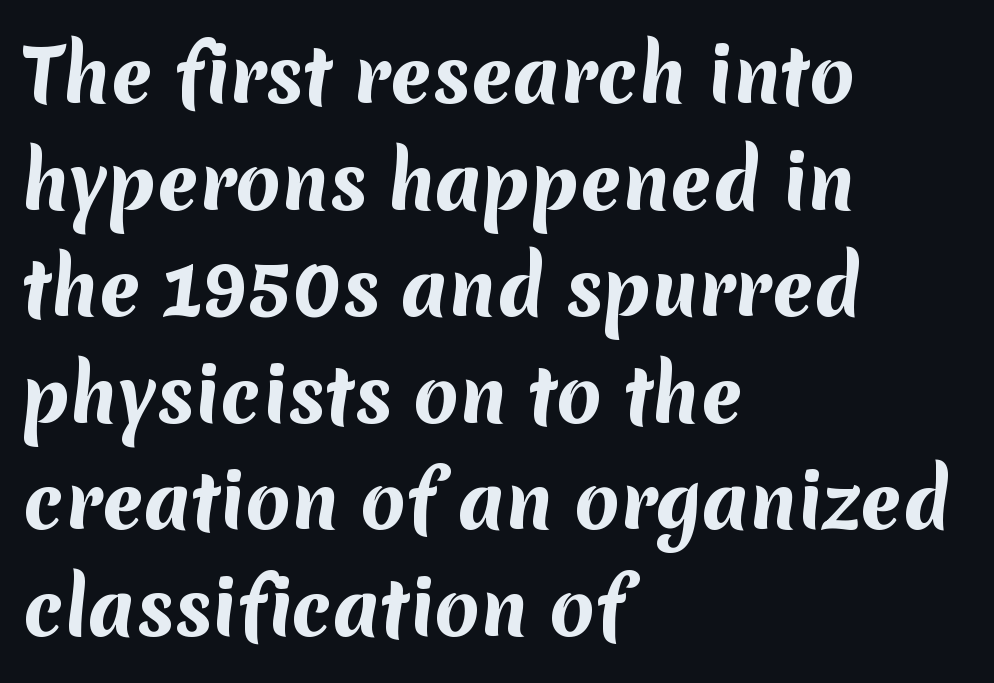
The image shows 73 px bold sans-serif type; set left-aligned, normal line spacing (1.46x), normal letter spacing, not underlined; medium stroke contrast and a medium x-height.
